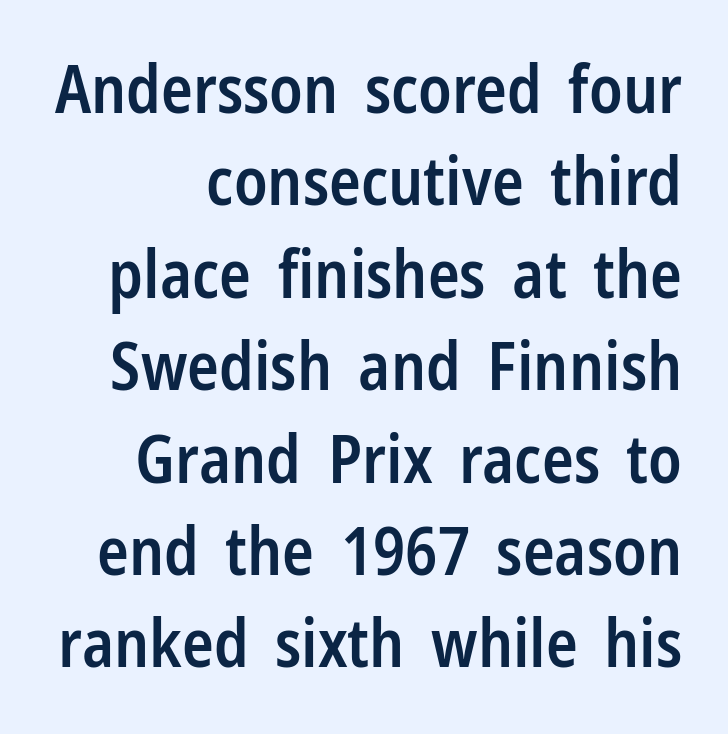
{"serif": "no", "italic": "no", "bold": "semi", "weight": "semibold", "width": "condensed", "stroke_contrast": "low", "x_height": "medium", "monospaced": "no", "underline": "no", "line_spacing": "normal", "line_spacing_ratio": 1.4, "letter_spacing": "normal", "letter_spacing_em": 0.0, "glyph_px": 66}
